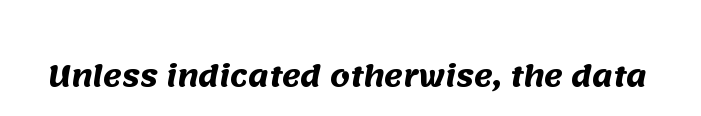
Q: Is the text bold? A: Yes.
Q: Is the typeface a serif or a sans-serif typeface? A: Sans-serif.
Q: Is the text underlined? A: No.
Q: Is the spacing between letters normal or unusually wide? A: Normal.
Q: Width (condensed, normal, or wide)? A: Normal.
Q: Stroke contrast? A: Medium.
Q: x-height? A: Large.
Q: Monospaced? A: No.
